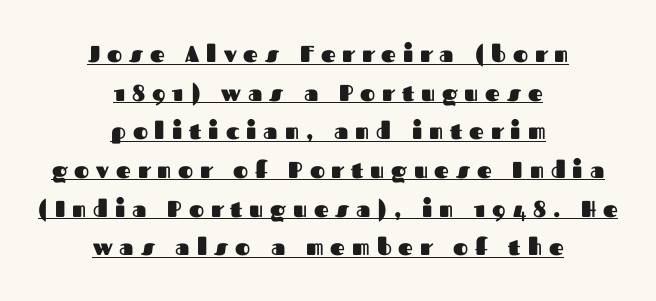
The typesetting leans heavy: a genuine bold. The rendering positions every line midway between the sides. The face used here appears with an underline applied. Is the letter spacing exaggerated? Yes — the characters are pushed far apart. Posture: straight, roman, zero tilt.
